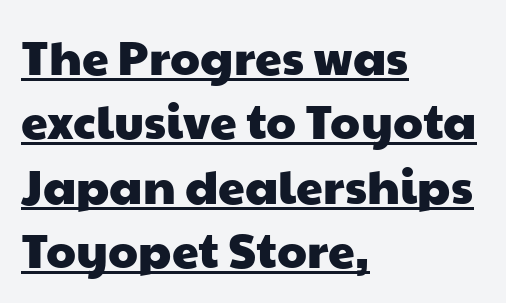
Notice how a bar underscores the lettering throughout. Observe the ordinary spacing: letters are neighbours, not strangers. Looks like regular typesetting: each glyph gets only the width it needs. The passage is arranged the way most books set body copy — flush left. Regarding serifs, this sample does without them. This block has exactly the height ordinary leading produces.
